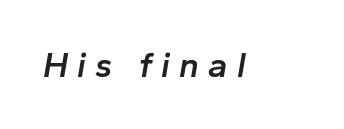
Emphasis by weight is partial: semibold. Letters rest on an invisible, unmarked baseline. Emphasis-style slanted type is in use. Think of a printed novel: that variable character pitch is what you see here. The passage shown has open, widely tracked lettering throughout.
